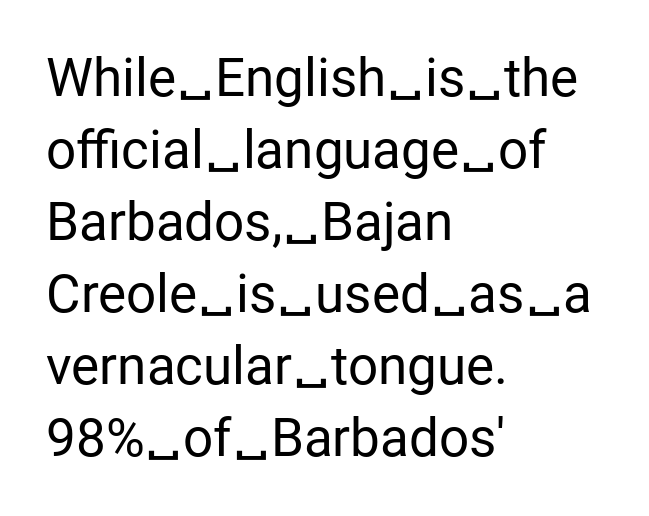
A roman cut, with each character standing at attention. Honestly, the letter spacing is just normal — you wouldn't notice it. Baseline-to-baseline distance is the conventional proportion of letter height. Unlike a traditional serif, this face leaves its strokes unadorned. Leftover space on each line is placed entirely after the last word. Here the designer chose a conventional face with non-uniform glyph widths.
